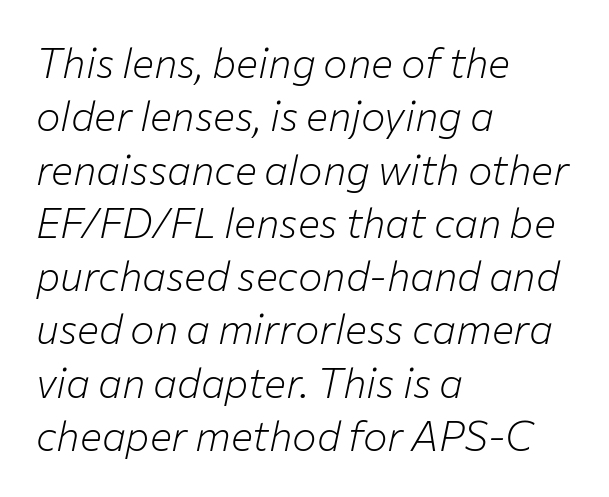
The image shows 41 px light type, italic (leaning right); set left-aligned, normal line spacing (1.3x), normal letter spacing, not underlined; low stroke contrast and a medium x-height.
